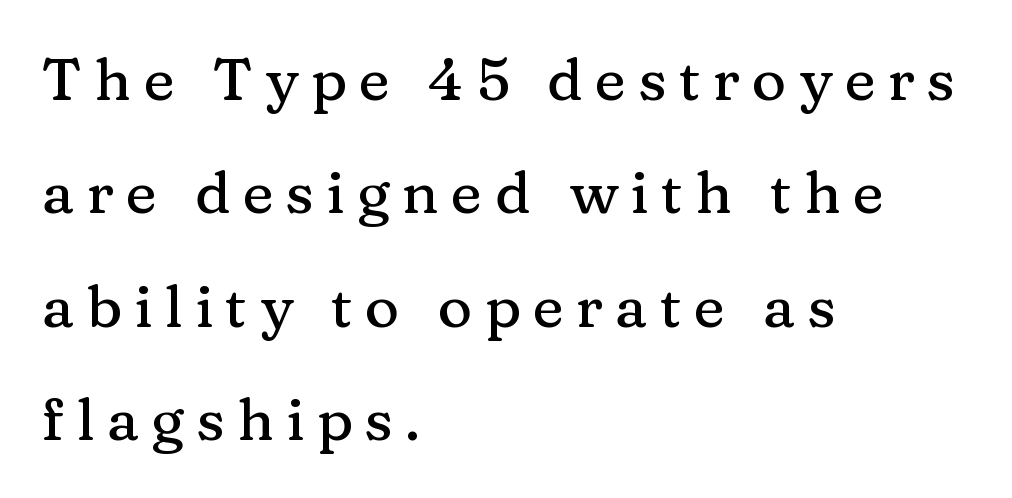
Q: Is the text italic (slanted)? A: No, it is upright.
Q: Is the typeface a serif or a sans-serif typeface? A: Serif.
Q: Is the text underlined? A: No.
Q: How is the paragraph aligned? A: Left-aligned.
Q: Is the spacing between letters normal or unusually wide? A: Unusually wide.
Q: Is the spacing between lines tight, normal or loose? A: Loose.
Q: Width (condensed, normal, or wide)? A: Normal.
Q: Stroke contrast? A: Medium.
Q: x-height? A: Medium.
Q: Monospaced? A: No.
